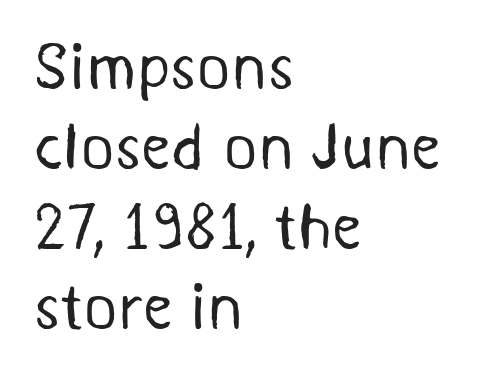
The image shows 65 px regular-weight sans-serif type; set left-aligned, line spacing 1.23x, normal letter spacing, not underlined; medium stroke contrast and a medium x-height.
